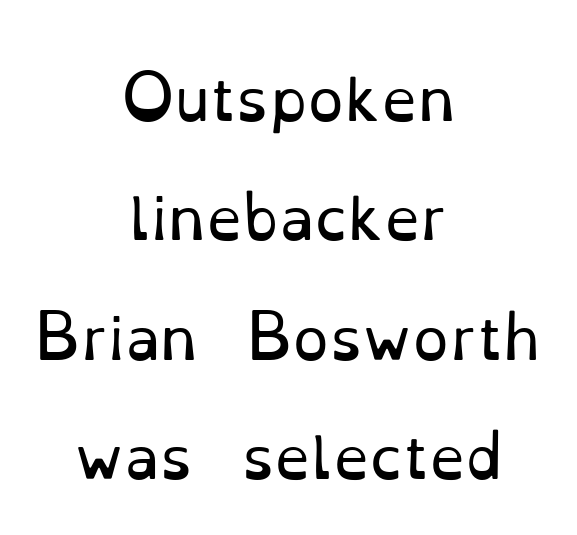
{"serif": "yes", "italic": "no", "bold": "no", "weight": "regular", "width": "normal", "stroke_contrast": "low", "x_height": "small", "monospaced": "no", "underline": "no", "align": "center", "line_spacing": "loose", "line_spacing_ratio": 2.06, "letter_spacing": "normal", "letter_spacing_em": 0.0, "glyph_px": 58}
